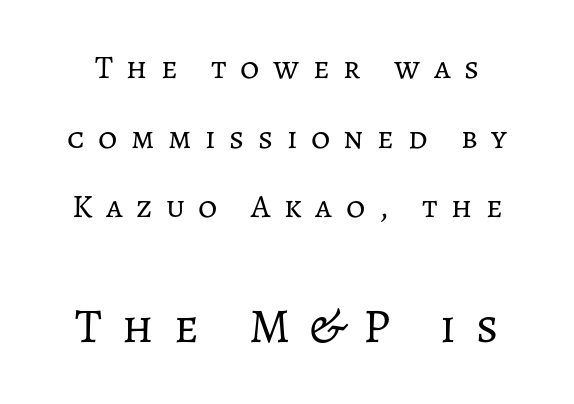
The image shows 49 px regular-weight type, upright; set loose line spacing (2.11x), unusually wide letter spacing (+0.41 em), not underlined; the second (bottom) block is 1.48x larger; low stroke contrast and a medium x-height.
